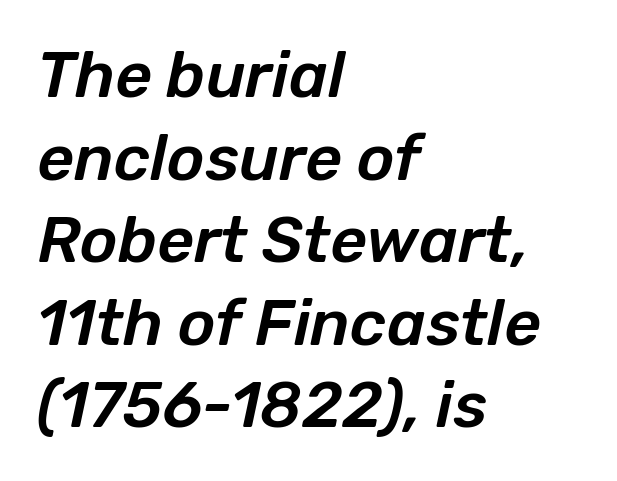
The image shows 64 px text type, italic (leaning right); set left-aligned, normal line spacing (1.29x), normal letter spacing, not underlined; low stroke contrast and a medium x-height.
